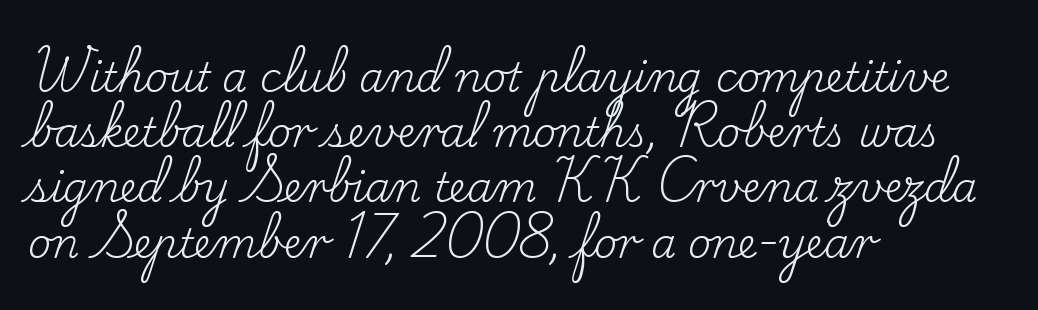
Q: Is the text bold? A: No.
Q: Is the text italic (slanted)? A: Yes.
Q: Is the typeface a serif or a sans-serif typeface? A: Serif.
Q: Is the text underlined? A: No.
Q: How is the paragraph aligned? A: Left-aligned.
Q: Is the spacing between letters normal or unusually wide? A: Normal.
Q: Is the spacing between lines tight, normal or loose? A: Normal.
Q: Width (condensed, normal, or wide)? A: Normal.
Q: Stroke contrast? A: Low.
Q: x-height? A: Small.
Q: Monospaced? A: No.
